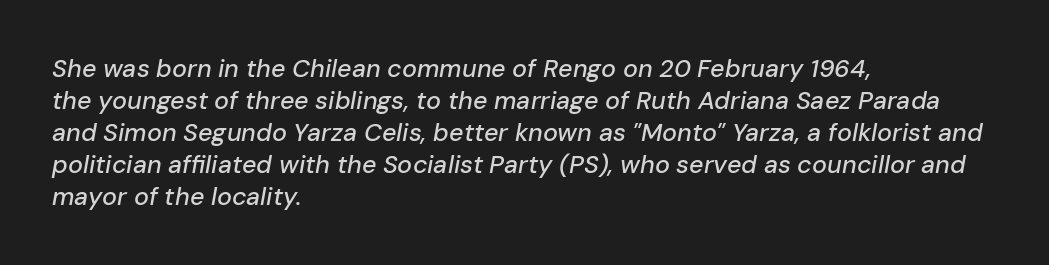
{"italic": "yes", "lean": "right", "slant_degrees": 10, "underline": "no", "align": "left", "line_spacing": "normal", "line_spacing_ratio": 1.28, "letter_spacing": "normal", "letter_spacing_em": 0.0, "glyph_px": 25}
